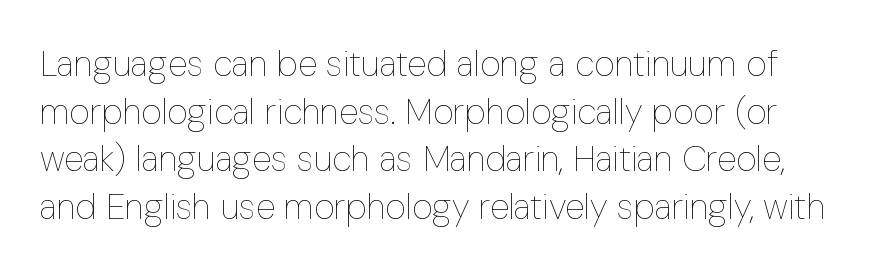
The image shows 36 px thin, condensed type, upright; set normal line spacing (1.32x), normal letter spacing, not underlined; low stroke contrast and a medium x-height.
